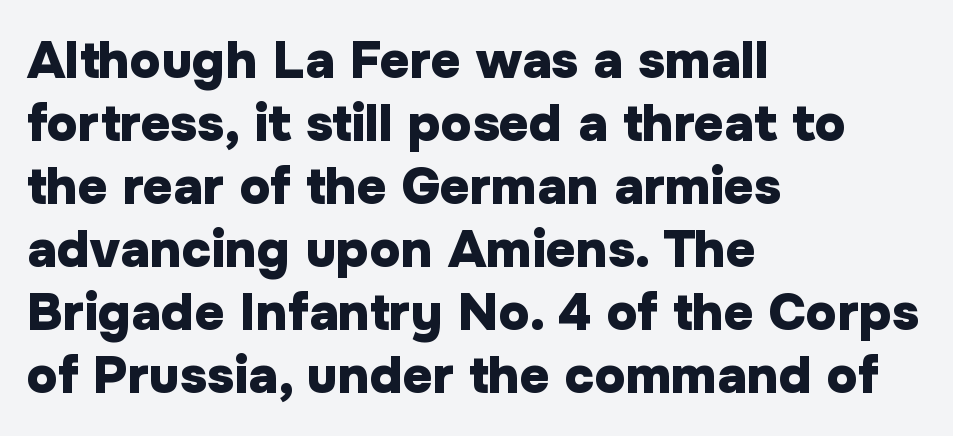
Q: Is the text bold? A: Yes.
Q: Is the text italic (slanted)? A: No, it is upright.
Q: Is the typeface a serif or a sans-serif typeface? A: Sans-serif.
Q: Is the text underlined? A: No.
Q: How is the paragraph aligned? A: Left-aligned.
Q: Is the spacing between letters normal or unusually wide? A: Normal.
Q: Width (condensed, normal, or wide)? A: Normal.
Q: Stroke contrast? A: Low.
Q: x-height? A: Medium.
Q: Monospaced? A: No.
